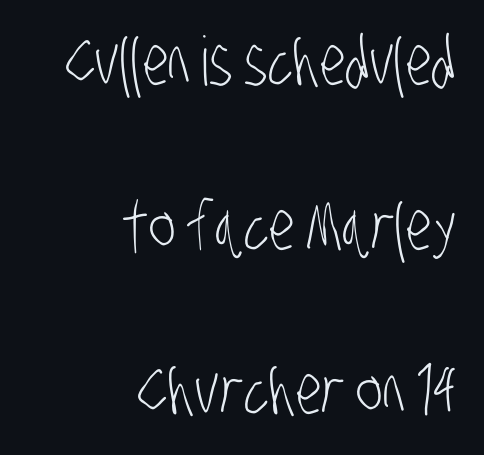
Q: Is the text bold? A: No.
Q: Is the typeface a serif or a sans-serif typeface? A: Sans-serif.
Q: Is the text underlined? A: No.
Q: How is the paragraph aligned? A: Right-aligned.
Q: Is the spacing between letters normal or unusually wide? A: Normal.
Q: Is the spacing between lines tight, normal or loose? A: Loose.
Q: Width (condensed, normal, or wide)? A: Condensed.
Q: Stroke contrast? A: Low.
Q: x-height? A: Large.
Q: Monospaced? A: No.
